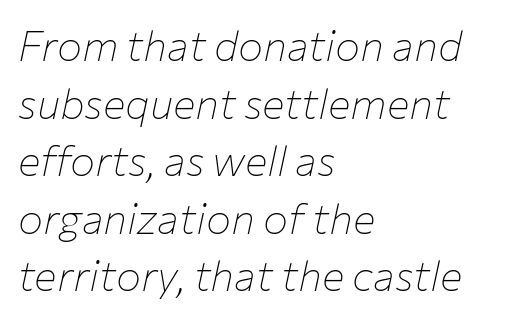
The image shows 42 px thin type, italic (leaning right); set left-aligned, normal line spacing (1.37x), normal letter spacing, not underlined; low stroke contrast and a medium x-height.
